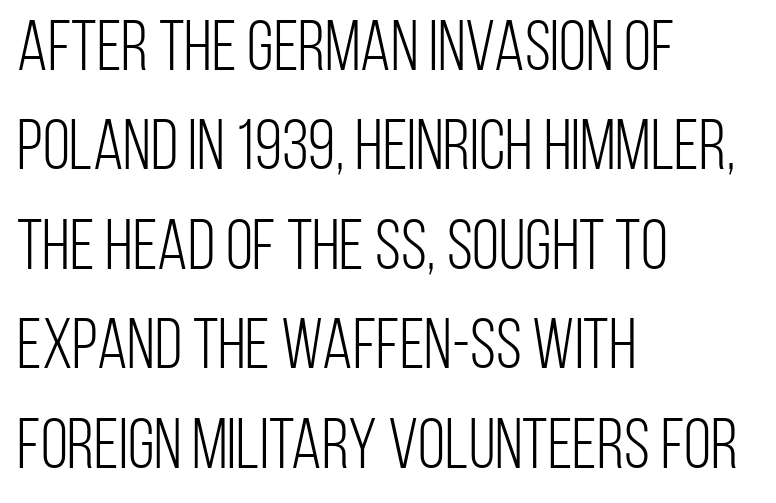
Q: Is the text bold? A: No.
Q: Is the text italic (slanted)? A: No, it is upright.
Q: Is the typeface a serif or a sans-serif typeface? A: Sans-serif.
Q: Is the text underlined? A: No.
Q: How is the paragraph aligned? A: Left-aligned.
Q: Is the spacing between letters normal or unusually wide? A: Normal.
Q: Is the spacing between lines tight, normal or loose? A: Normal.
Q: Width (condensed, normal, or wide)? A: Condensed.
Q: Stroke contrast? A: Low.
Q: x-height? A: Large.
Q: Monospaced? A: No.
